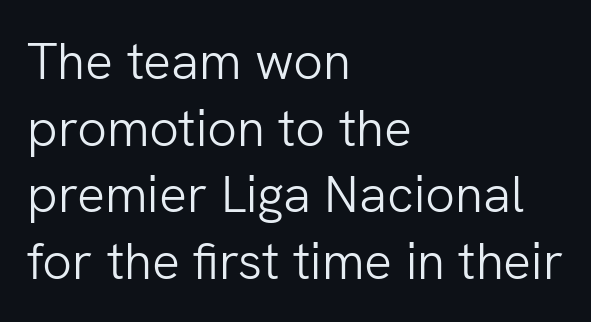
This sample uses a sans-serif face. Just letters on the line, the space beneath them empty. Here the designer chose a conventional face with non-uniform glyph widths. Observe the ordinary spacing: letters are neighbours, not strangers. This is roman type, the default non-slanted kind. Honestly, the row spacing looks completely unremarkable.
